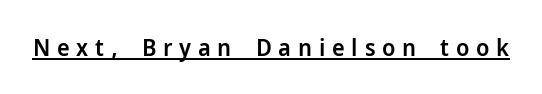
{"italic": "no", "bold": "semi", "underline": "yes", "letter_spacing": "wide", "letter_spacing_em": 0.28, "glyph_px": 24}
